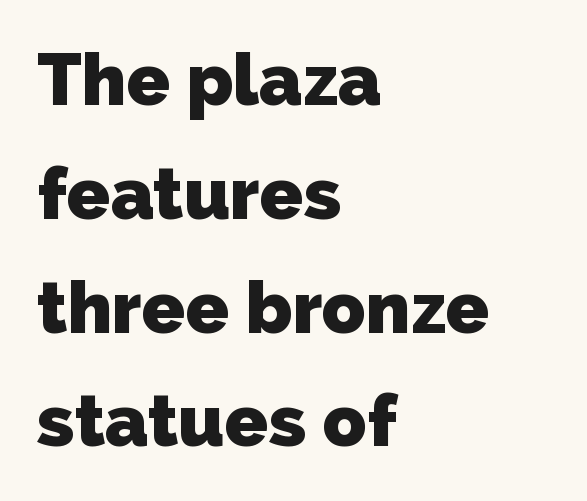
Each new line begins a customary step beneath the previous one. The letters advance in unequal steps, a hallmark of proportional type. The type family on display is of the sans-serif kind. I'd describe the lettering as bold — thick and assertive. If you drew a ruler down the left edge, every line would touch it.
